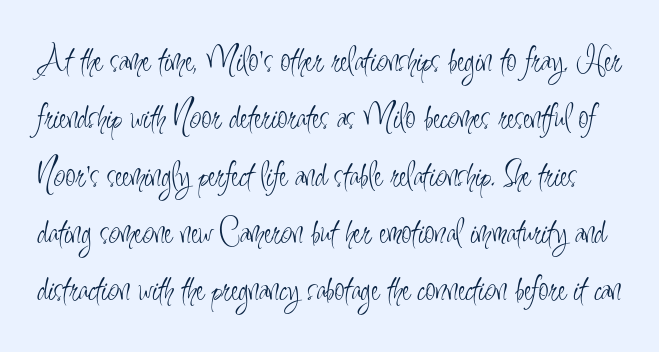
Check under the words: just untouched page. The lines sit at an ordinary, default distance from one another. The characters display no serif detailing; their extremities are plain. You could not count columns in this text — the font is proportionally spaced. The face looks like a standard text weight, possibly lighter.
